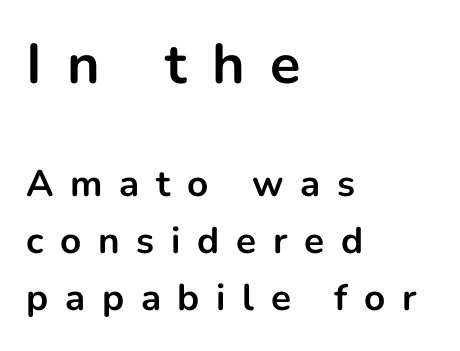
The image shows 56 px bold sans-serif type, upright; set left-aligned, normal line spacing (1.55x), unusually wide letter spacing (+0.45 em), not underlined; the first (top) block is 1.51x larger; low stroke contrast and a medium x-height.
